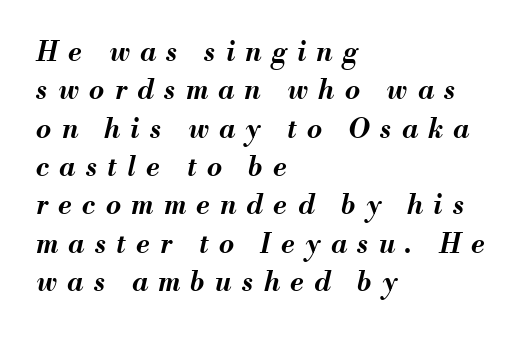
{"italic": "yes", "lean": "right", "slant_degrees": 13, "bold": "yes", "underline": "no", "align": "left", "line_spacing": "normal", "line_spacing_ratio": 1.42, "letter_spacing": "wide", "letter_spacing_em": 0.39, "glyph_px": 27}
